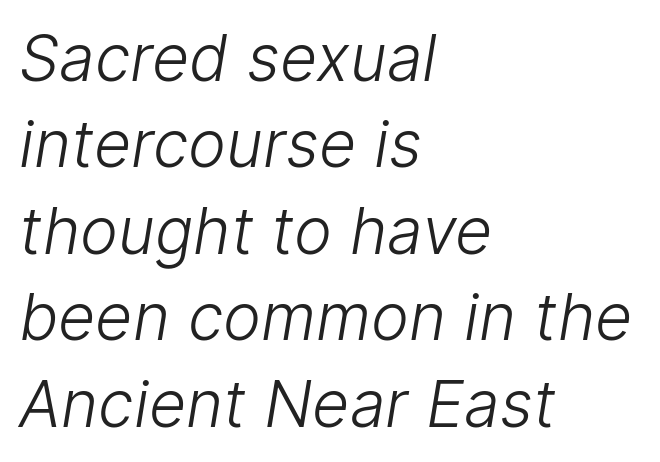
{"serif": "no", "bold": "no", "weight": "light", "width": "normal", "stroke_contrast": "low", "x_height": "medium", "monospaced": "no", "underline": "no", "align": "left", "line_spacing": "normal", "line_spacing_ratio": 1.35, "letter_spacing": "normal", "letter_spacing_em": 0.0, "glyph_px": 64}
